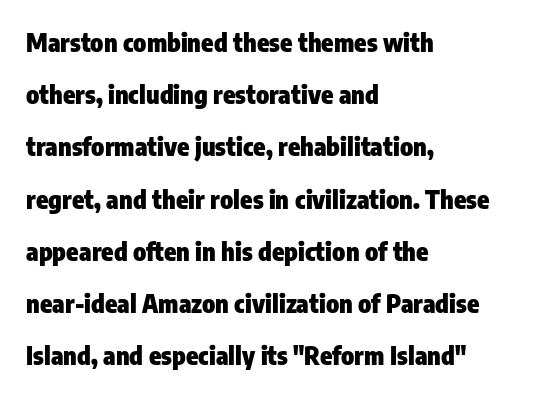
{"italic": "no", "bold": "yes", "underline": "no", "align": "left", "line_spacing": "loose", "line_spacing_ratio": 2.09, "letter_spacing": "normal", "letter_spacing_em": 0.0, "glyph_px": 25}
